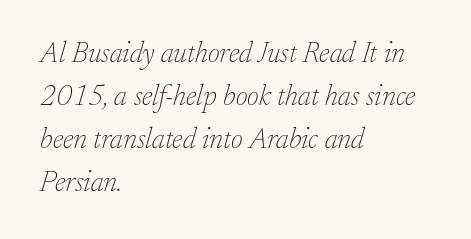
Q: Is the text bold? A: No.
Q: Is the text italic (slanted)? A: Yes, it leans right by about 17 degrees.
Q: Is the typeface a serif or a sans-serif typeface? A: Serif.
Q: Is the text underlined? A: No.
Q: How is the paragraph aligned? A: Left-aligned.
Q: Is the spacing between letters normal or unusually wide? A: Normal.
Q: Is the spacing between lines tight, normal or loose? A: Normal.
Q: Width (condensed, normal, or wide)? A: Normal.
Q: Stroke contrast? A: Low.
Q: x-height? A: Small.
Q: Monospaced? A: No.
